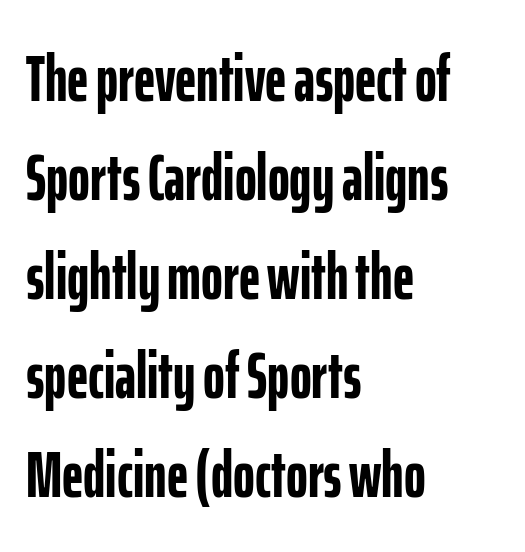
{"serif": "no", "italic": "no", "bold": "yes", "weight": "semibold", "width": "condensed", "stroke_contrast": "low", "x_height": "medium", "monospaced": "no", "underline": "no", "align": "left", "line_spacing": "normal", "line_spacing_ratio": 1.5, "letter_spacing": "normal", "letter_spacing_em": 0.0, "glyph_px": 66}
